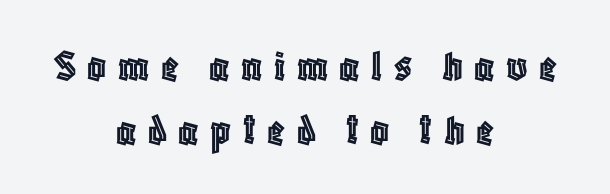
Q: Is the text italic (slanted)? A: No, it is upright.
Q: Is the text underlined? A: No.
Q: How is the paragraph aligned? A: Centered.
Q: Is the spacing between letters normal or unusually wide? A: Unusually wide.
Q: Is the spacing between lines tight, normal or loose? A: Normal.
Q: Width (condensed, normal, or wide)? A: Condensed.
Q: x-height? A: Large.
Q: Monospaced? A: No.
